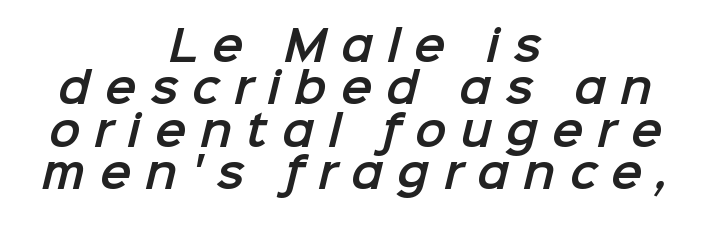
{"serif": "no", "width": "normal", "stroke_contrast": "low", "x_height": "medium", "monospaced": "no", "underline": "no", "align": "center", "line_spacing": "tight", "line_spacing_ratio": 1.01, "letter_spacing": "wide", "letter_spacing_em": 0.33, "glyph_px": 42}
